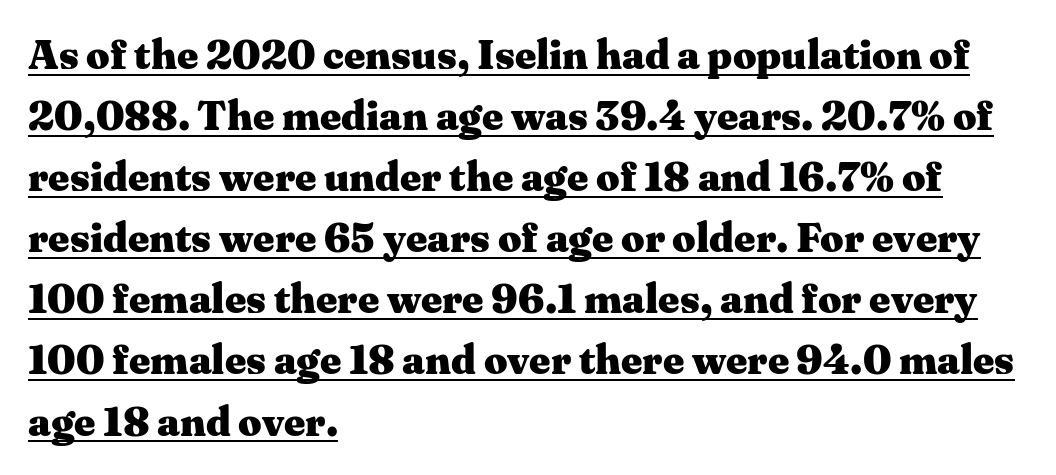
Q: Is the text bold? A: Yes.
Q: Is the text italic (slanted)? A: No, it is upright.
Q: Is the typeface a serif or a sans-serif typeface? A: Serif.
Q: Is the text underlined? A: Yes.
Q: How is the paragraph aligned? A: Left-aligned.
Q: Is the spacing between letters normal or unusually wide? A: Normal.
Q: Is the spacing between lines tight, normal or loose? A: Normal.
Q: Width (condensed, normal, or wide)? A: Wide.
Q: Stroke contrast? A: Medium.
Q: x-height? A: Medium.
Q: Monospaced? A: No.
